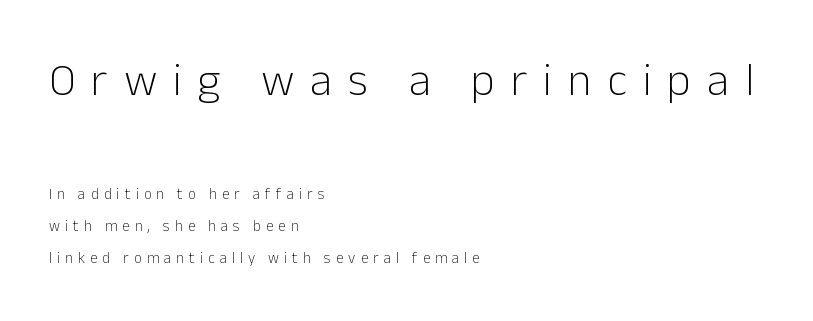
The image shows 46 px light sans-serif type, upright; set left-aligned, loose line spacing (2.14x), unusually wide letter spacing (+0.34 em), not underlined; the first (top) block is 3.07x larger; low stroke contrast and a medium x-height.
